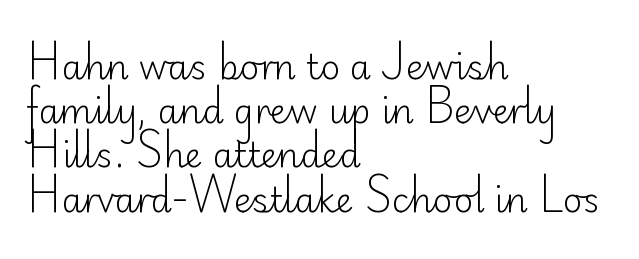
Q: Is the text bold? A: No.
Q: Is the text italic (slanted)? A: No, it is upright.
Q: Is the typeface a serif or a sans-serif typeface? A: Sans-serif.
Q: Is the text underlined? A: No.
Q: How is the paragraph aligned? A: Left-aligned.
Q: Is the spacing between letters normal or unusually wide? A: Normal.
Q: Is the spacing between lines tight, normal or loose? A: Normal.
Q: Width (condensed, normal, or wide)? A: Normal.
Q: Stroke contrast? A: Low.
Q: x-height? A: Small.
Q: Monospaced? A: No.
